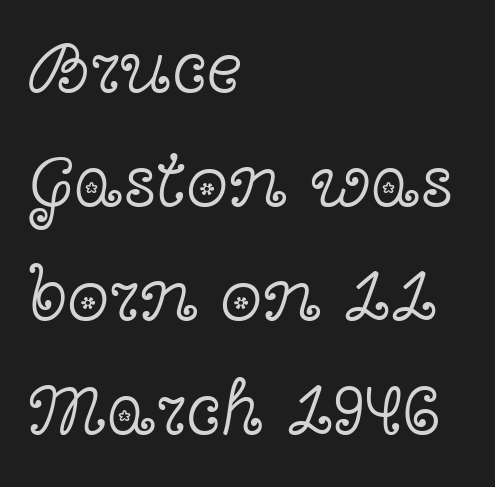
Q: Is the text bold? A: No.
Q: Is the text italic (slanted)? A: No, it is upright.
Q: Is the typeface a serif or a sans-serif typeface? A: Serif.
Q: Is the text underlined? A: No.
Q: How is the paragraph aligned? A: Left-aligned.
Q: Is the spacing between letters normal or unusually wide? A: Normal.
Q: Is the spacing between lines tight, normal or loose? A: Normal.
Q: Width (condensed, normal, or wide)? A: Wide.
Q: x-height? A: Medium.
Q: Monospaced? A: No.
